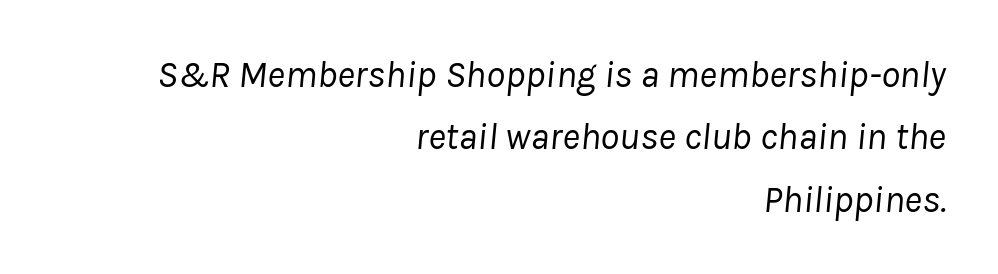
Observe the ordinary spacing: letters are neighbours, not strangers. Ink coverage per letter is moderate at most. The lines are quadded right. A bare baseline throughout the passage. You can tell it's italic because the verticals aren't actually vertical.
